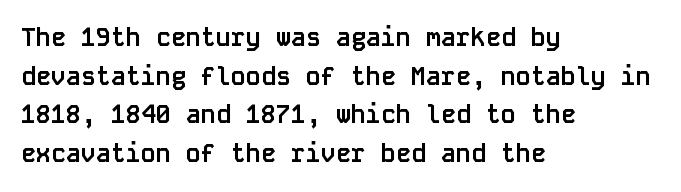
The image shows 25 px bold type, upright; set left-aligned, normal line spacing (1.55x), normal letter spacing, not underlined.
